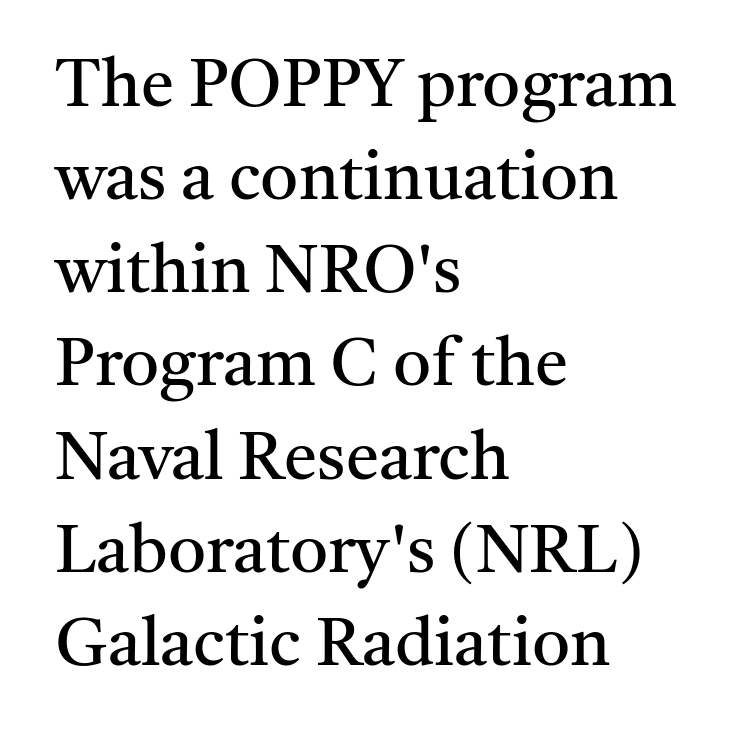
The image shows 67 px regular-weight serif type, upright; set left-aligned, normal line spacing (1.39x), normal letter spacing, not underlined; medium stroke contrast and a medium x-height.
